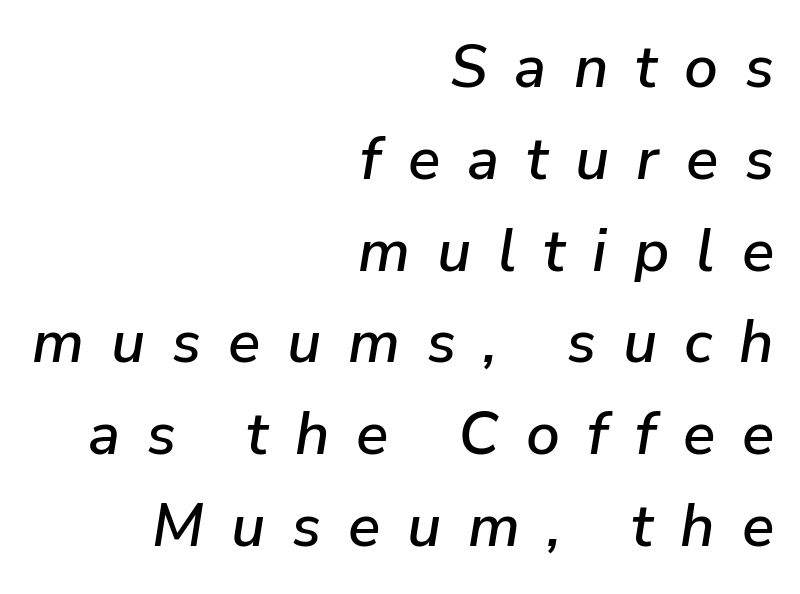
The image shows 60 px text type, italic (leaning right); set right-aligned, normal line spacing (1.53x), unusually wide letter spacing (+0.45 em), not underlined; low stroke contrast and a medium x-height.
